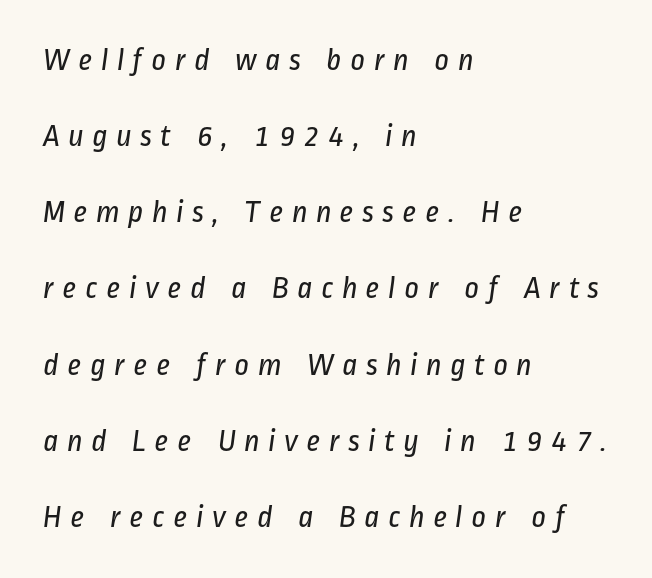
The paragraph shown leans on its left margin. The strokes carry an ordinary text weight at most. Do the characters align in a grid? No, the font is proportional. The designer went with a sans here, leaving each stem footless.
